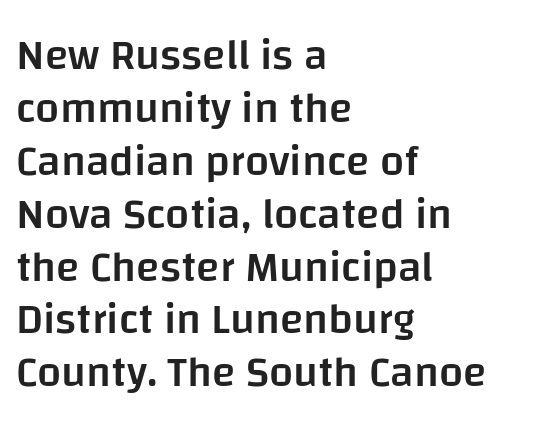
The image shows 43 px semibold sans-serif type, upright; set left-aligned, line spacing 1.23x, normal letter spacing, not underlined; low stroke contrast and a large x-height.
